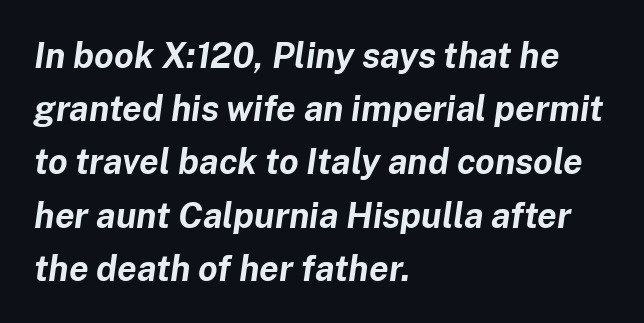
The passage shown has conventional tracking throughout. Italic? Definitely — the glyphs are oblique. Caption: multi-line text, flush left, ragged right. How would I describe the line gaps? Plain and ordinary. The strip under each line holds only bare page.
